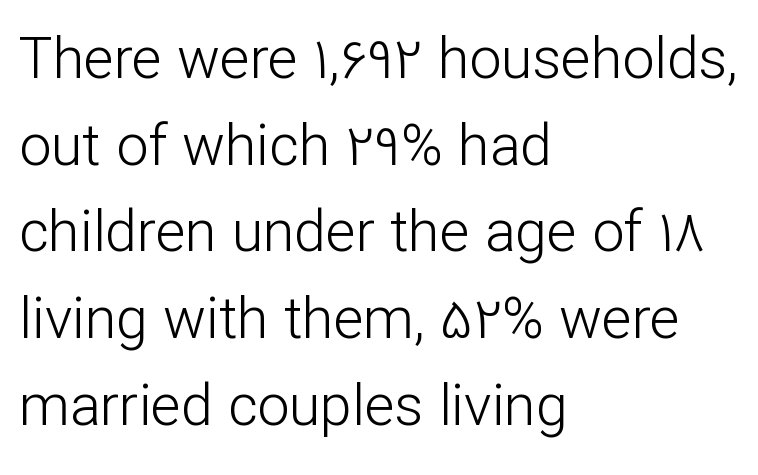
Q: Is the text bold? A: No.
Q: Is the text italic (slanted)? A: No, it is upright.
Q: Is the typeface a serif or a sans-serif typeface? A: Sans-serif.
Q: Is the text underlined? A: No.
Q: How is the paragraph aligned? A: Left-aligned.
Q: Is the spacing between letters normal or unusually wide? A: Normal.
Q: Is the spacing between lines tight, normal or loose? A: Normal.
Q: Width (condensed, normal, or wide)? A: Normal.
Q: Stroke contrast? A: Low.
Q: x-height? A: Medium.
Q: Monospaced? A: No.
